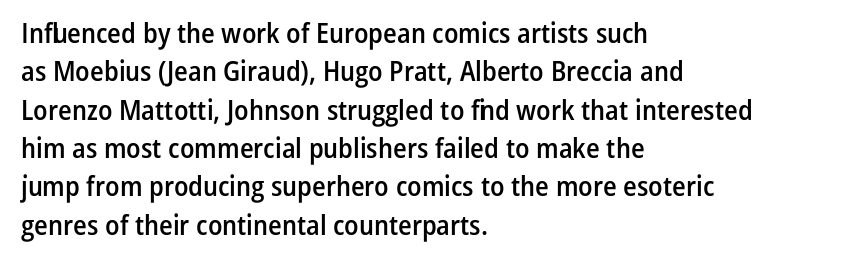
The image shows 28 px semibold, condensed sans-serif type, upright; set left-aligned, normal line spacing (1.37x), normal letter spacing, not underlined; low stroke contrast and a medium x-height.
